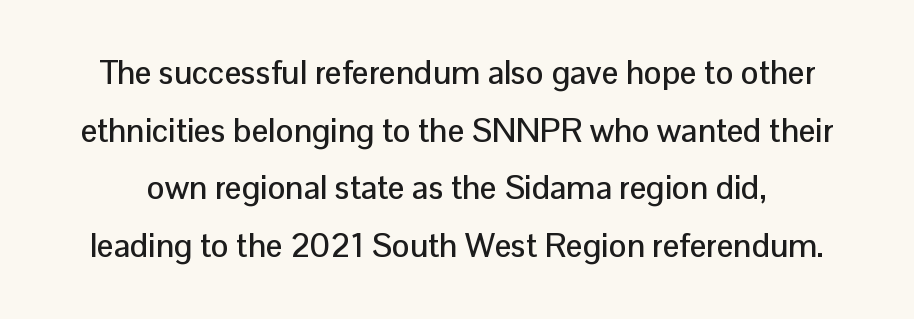
{"serif": "no", "italic": "no", "width": "normal", "stroke_contrast": "low", "x_height": "medium", "monospaced": "no", "underline": "no", "line_spacing_ratio": 1.75, "letter_spacing": "normal", "letter_spacing_em": 0.0, "glyph_px": 33}
